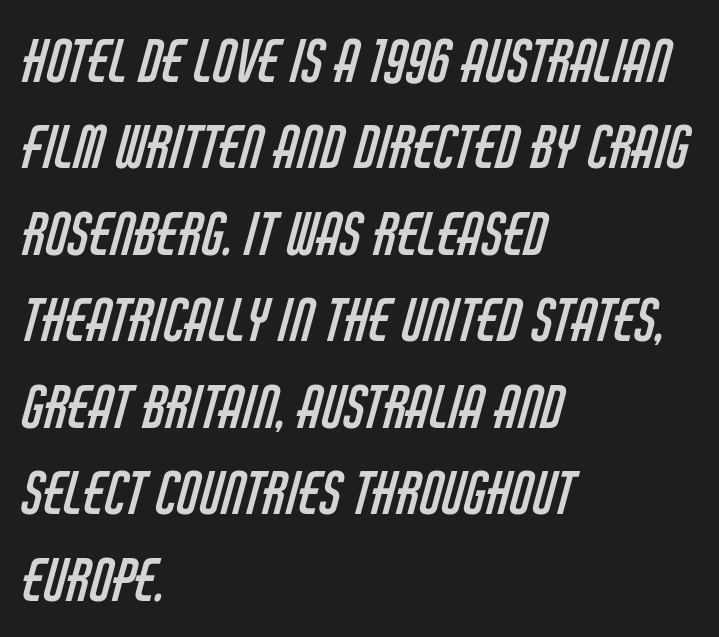
Q: Is the text bold? A: No.
Q: Is the typeface a serif or a sans-serif typeface? A: Sans-serif.
Q: Is the text underlined? A: No.
Q: How is the paragraph aligned? A: Left-aligned.
Q: Is the spacing between letters normal or unusually wide? A: Normal.
Q: Is the spacing between lines tight, normal or loose? A: Normal.
Q: Width (condensed, normal, or wide)? A: Condensed.
Q: Stroke contrast? A: Low.
Q: x-height? A: Large.
Q: Monospaced? A: No.
